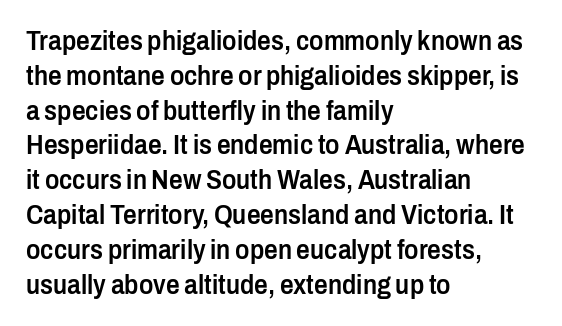
A bare baseline throughout the passage. A typesetter would mark this as roman, not italic. Leading: standard. Here the glyphs are tracked normally, forming tight word shapes.
